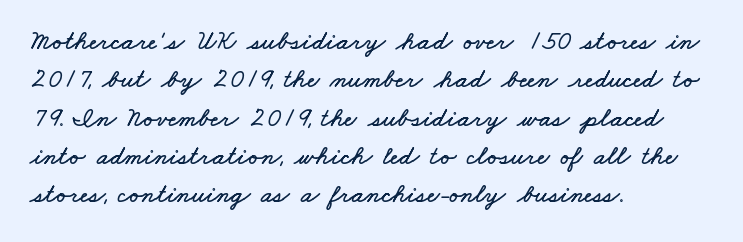
Q: Is the text underlined? A: No.
Q: How is the paragraph aligned? A: Left-aligned.
Q: Is the spacing between letters normal or unusually wide? A: Normal.
Q: Is the spacing between lines tight, normal or loose? A: Normal.
